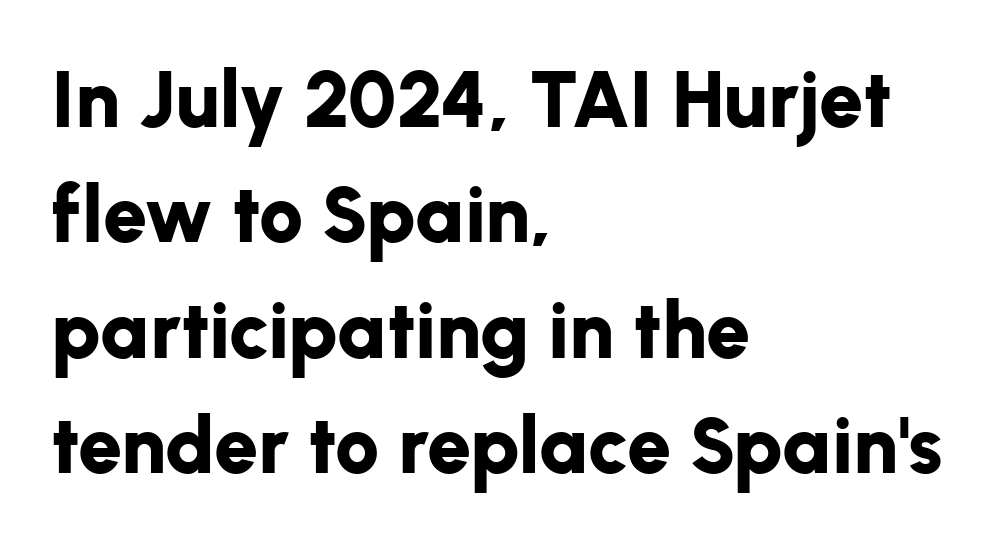
{"serif": "no", "italic": "no", "bold": "yes", "weight": "bold", "width": "normal", "stroke_contrast": "low", "x_height": "medium", "monospaced": "no", "underline": "no", "align": "left", "line_spacing": "normal", "line_spacing_ratio": 1.46, "letter_spacing": "normal", "letter_spacing_em": 0.0, "glyph_px": 79}
